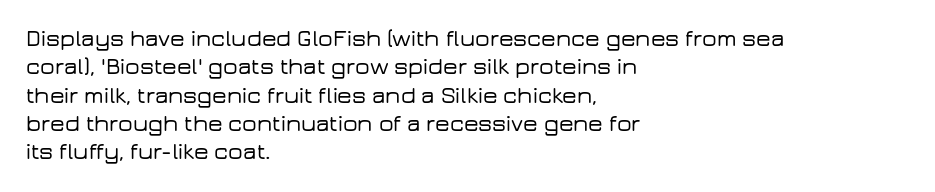
The image shows 23 px text type, upright; set left-aligned, line spacing 1.23x, normal letter spacing, not underlined.
